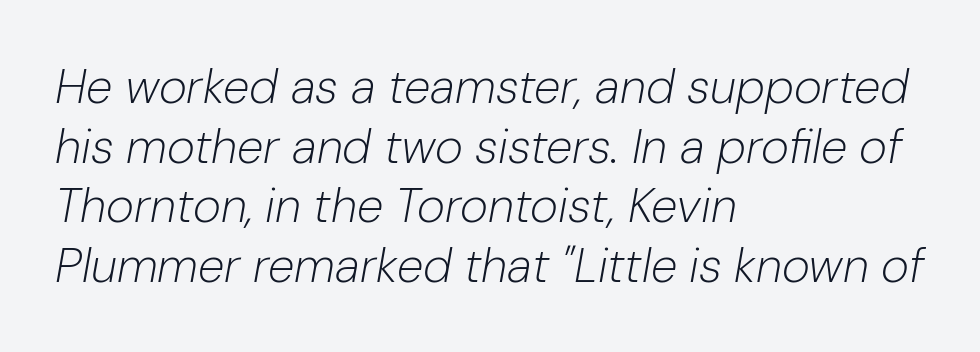
Casual observation: everything's shoved over to the left. The passage shown is typed in a proportional face where columns would drift. What stands out about the letter spacing? Nothing — it is the standard amount. The weight tops out at a normal text grade. Slant detected: the letters are inclined.
